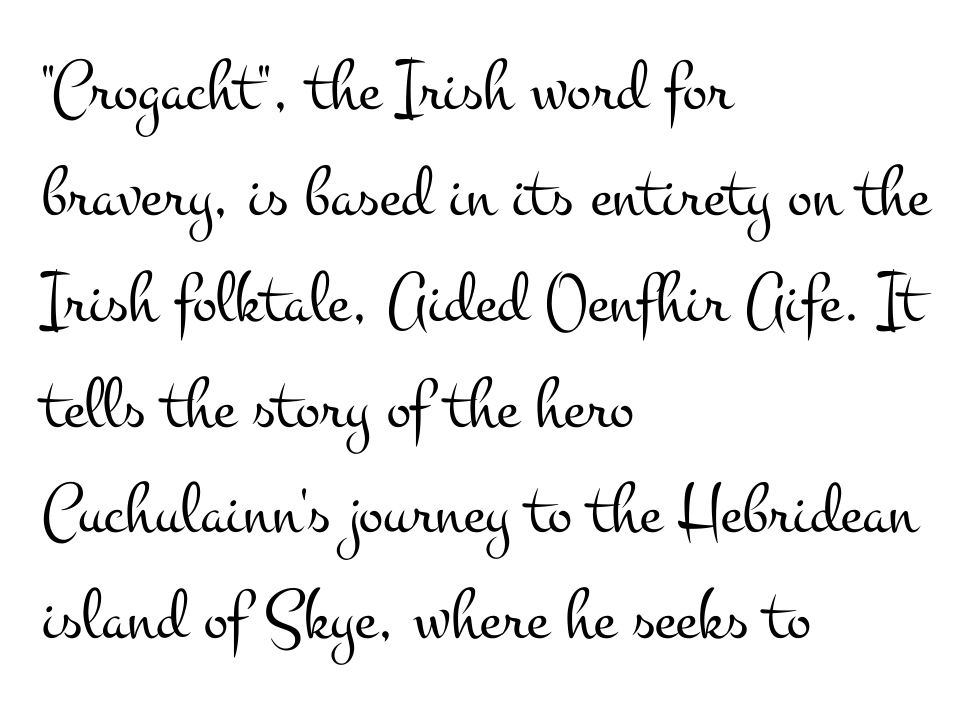
The image shows 73 px light, wide type; set left-aligned, normal line spacing (1.45x), normal letter spacing, not underlined; medium stroke contrast and a small x-height.
